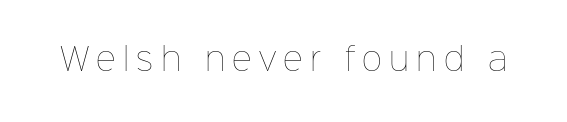
{"italic": "no", "bold": "no", "weight": "thin", "width": "normal", "stroke_contrast": "low", "x_height": "medium", "monospaced": "no", "underline": "no", "letter_spacing": "wide", "letter_spacing_em": 0.23, "glyph_px": 31}
